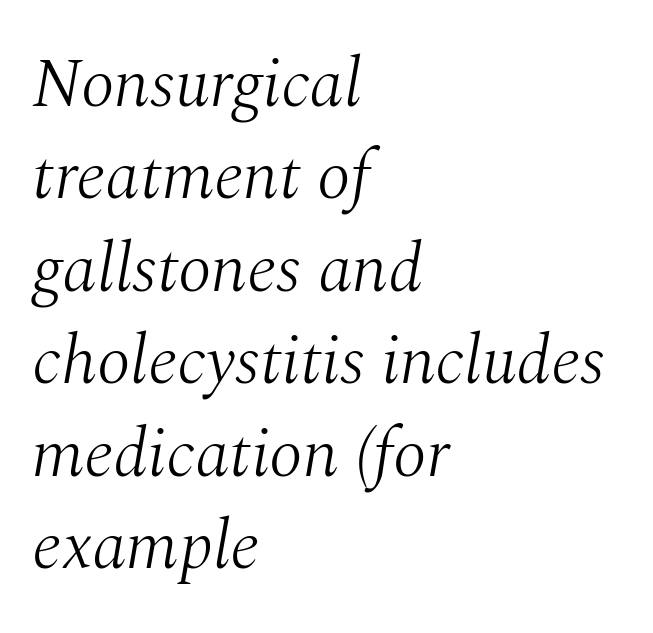
{"serif": "yes", "italic": "yes", "lean": "right", "slant_degrees": 10, "bold": "no", "weight": "light", "width": "normal", "stroke_contrast": "medium", "x_height": "medium", "monospaced": "no", "underline": "no", "align": "left", "line_spacing": "normal", "line_spacing_ratio": 1.34, "letter_spacing": "normal", "letter_spacing_em": 0.0, "glyph_px": 69}
